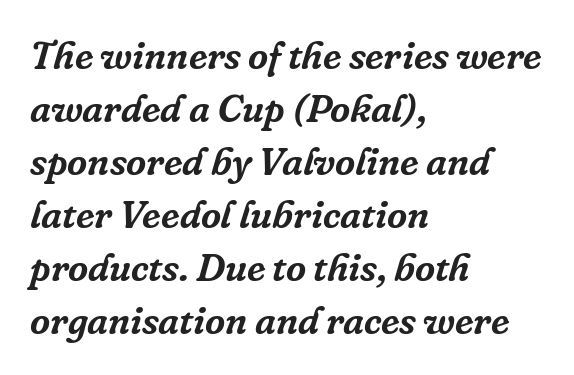
{"serif": "yes", "italic": "yes", "lean": "right", "slant_degrees": 16, "width": "normal", "stroke_contrast": "low", "x_height": "medium", "monospaced": "no", "underline": "no", "align": "left", "line_spacing": "normal", "line_spacing_ratio": 1.36, "letter_spacing": "normal", "letter_spacing_em": 0.0, "glyph_px": 39}
